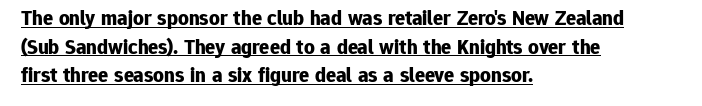
The image shows 21 px bold type, upright; set left-aligned, normal line spacing (1.36x), normal letter spacing, underlined.
